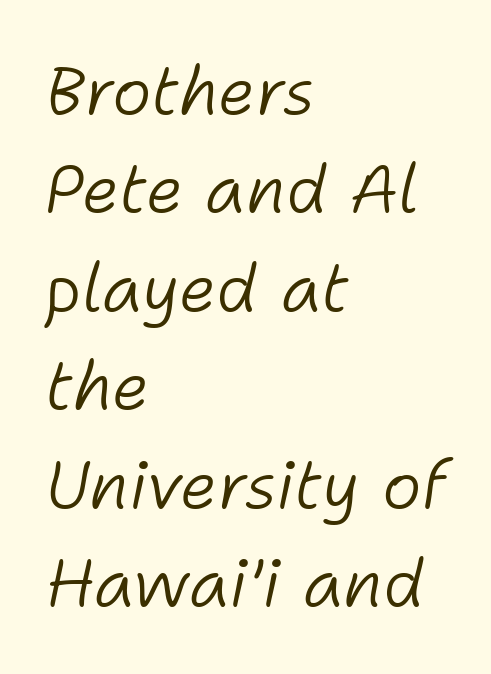
{"italic": "yes", "lean": "right", "slant_degrees": 11, "bold": "no", "weight": "light", "width": "normal", "stroke_contrast": "low", "x_height": "medium", "monospaced": "no", "underline": "no", "align": "left", "line_spacing": "normal", "line_spacing_ratio": 1.47, "letter_spacing": "normal", "letter_spacing_em": 0.0, "glyph_px": 67}
